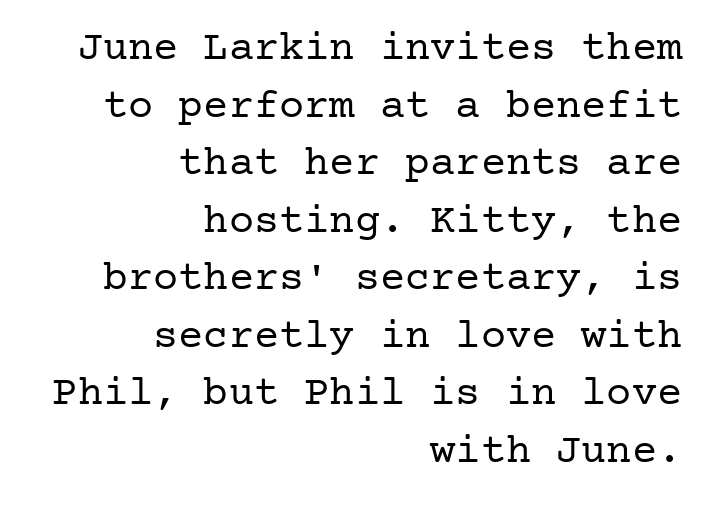
Q: Is the text bold? A: No.
Q: Is the text italic (slanted)? A: No, it is upright.
Q: Is the typeface a serif or a sans-serif typeface? A: Serif.
Q: Is the text underlined? A: No.
Q: How is the paragraph aligned? A: Right-aligned.
Q: Is the spacing between letters normal or unusually wide? A: Normal.
Q: Is the spacing between lines tight, normal or loose? A: Normal.
Q: Width (condensed, normal, or wide)? A: Normal.
Q: Stroke contrast? A: Low.
Q: x-height? A: Medium.
